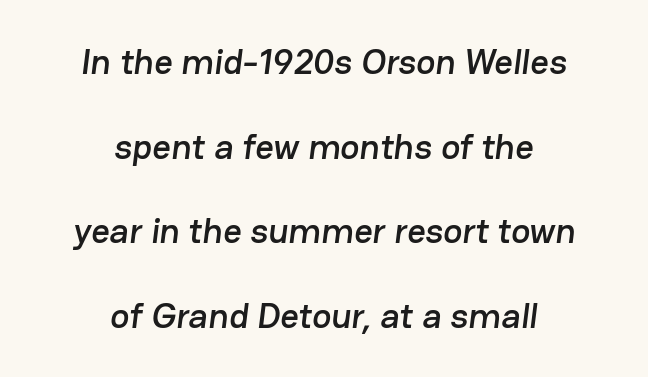
The image shows 36 px sans-serif type; set centered, loose line spacing (2.35x), normal letter spacing, not underlined; low stroke contrast and a medium x-height.
